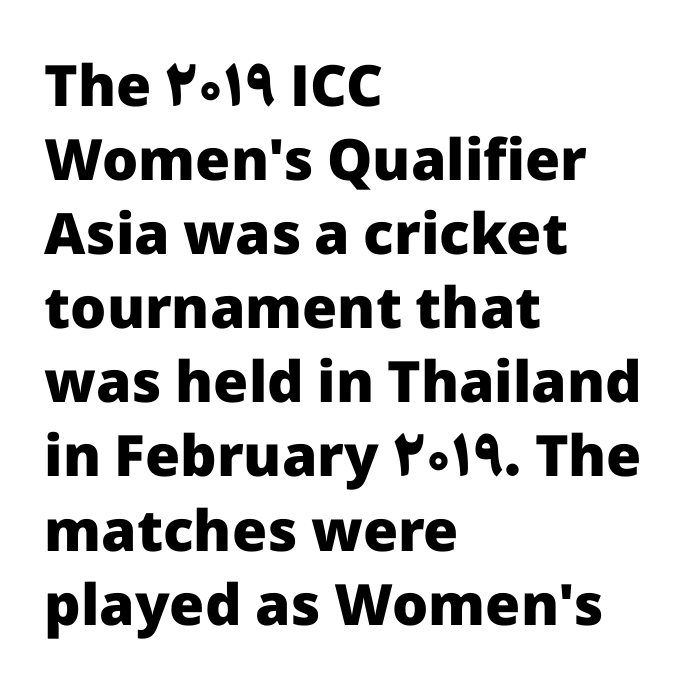
The image shows 57 px heavy sans-serif type, upright; set left-aligned, normal line spacing (1.3x), normal letter spacing, not underlined; low stroke contrast and a medium x-height.
